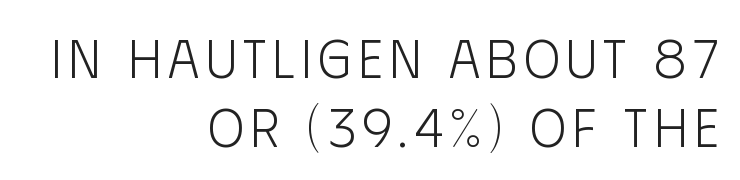
{"serif": "no", "italic": "no", "bold": "no", "weight": "light", "width": "condensed", "stroke_contrast": "low", "x_height": "large", "monospaced": "no", "underline": "no", "align": "right", "line_spacing": "normal", "line_spacing_ratio": 1.27, "glyph_px": 54}
